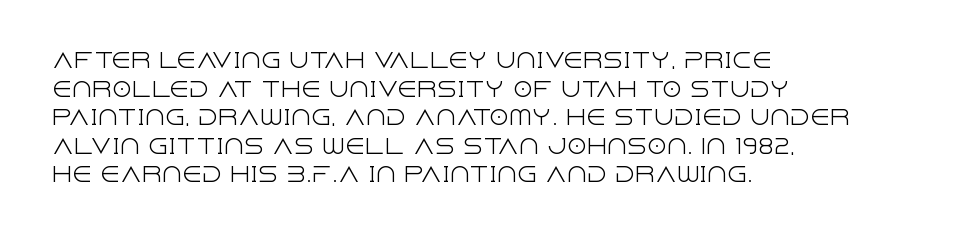
{"italic": "no", "bold": "no", "underline": "no", "align": "left", "line_spacing": "normal", "line_spacing_ratio": 1.43, "letter_spacing": "normal", "letter_spacing_em": 0.0, "glyph_px": 20}
